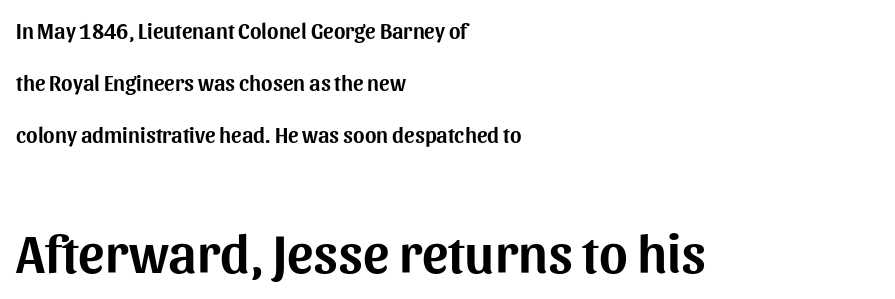
{"serif": "no", "italic": "no", "width": "normal", "stroke_contrast": "medium", "x_height": "medium", "monospaced": "no", "underline": "no", "align": "left", "line_spacing": "loose", "line_spacing_ratio": 2.36, "letter_spacing": "normal", "letter_spacing_em": 0.0, "larger_block": "second", "size_ratio": 2.5, "glyph_px": 55}
